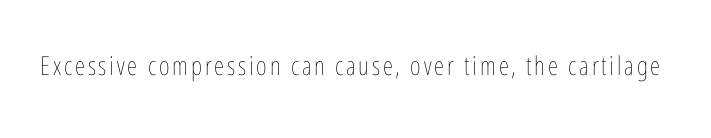
The image shows 26 px text type, upright; set not underlined.
